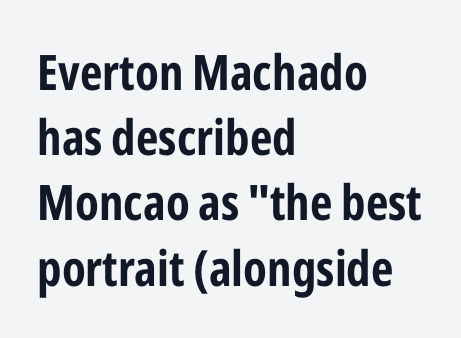
{"serif": "no", "italic": "no", "bold": "yes", "weight": "bold", "width": "condensed", "stroke_contrast": "low", "x_height": "medium", "monospaced": "no", "underline": "no", "align": "left", "line_spacing": "normal", "line_spacing_ratio": 1.33, "letter_spacing": "normal", "letter_spacing_em": 0.0, "glyph_px": 49}
